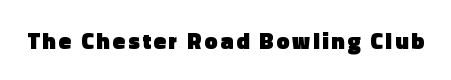
The words here are not underlined. Ascenders rise straight up at ninety degrees. What weight is shown? A full bold with thick strokes.
